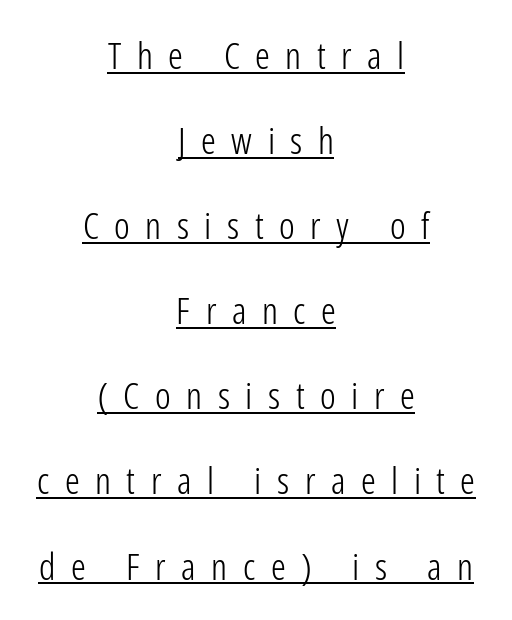
The image shows 37 px light, condensed sans-serif type, upright; set centered, loose line spacing (2.3x), unusually wide letter spacing (+0.42 em), underlined; low stroke contrast and a medium x-height.
